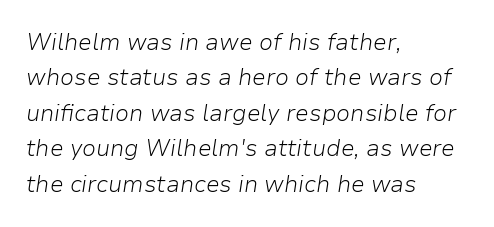
Caption: face not bold, strokes unweighted. Is the block centered? No — it sits flush against the left margin. Does the leading feel generous? No, just average. No extra tracking has been applied to these lines. The glyphs are unaccompanied by any horizontal stroke below them.
